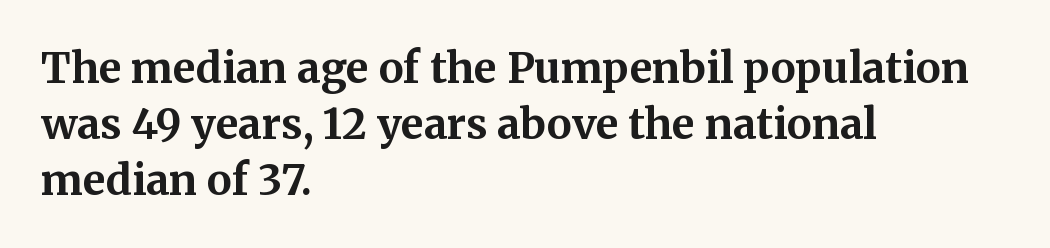
Spacing verdict: proportional, widths tailored to each character. The space directly below the letters is spotless. Emphasis by weight is at full strength: bold. Vertically, the passage feels balanced, rows spaced as you'd expect. A serif font was chosen for this passage.
